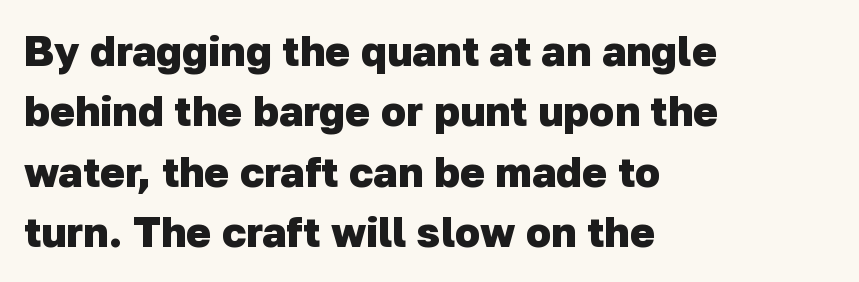
The image shows 42 px heavy sans-serif type; set left-aligned, normal line spacing (1.44x), normal letter spacing, not underlined; low stroke contrast and a medium x-height.
